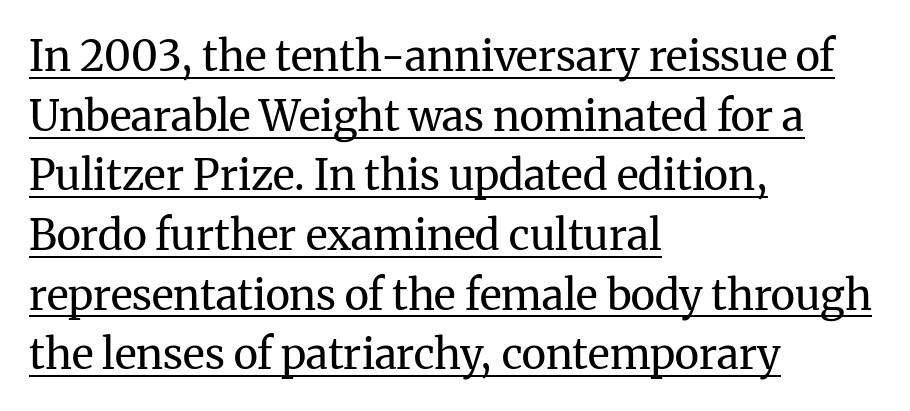
Q: Is the text bold? A: No.
Q: Is the text italic (slanted)? A: No, it is upright.
Q: Is the typeface a serif or a sans-serif typeface? A: Serif.
Q: Is the text underlined? A: Yes.
Q: How is the paragraph aligned? A: Left-aligned.
Q: Is the spacing between letters normal or unusually wide? A: Normal.
Q: Is the spacing between lines tight, normal or loose? A: Normal.
Q: Width (condensed, normal, or wide)? A: Normal.
Q: Stroke contrast? A: Medium.
Q: x-height? A: Medium.
Q: Monospaced? A: No.
